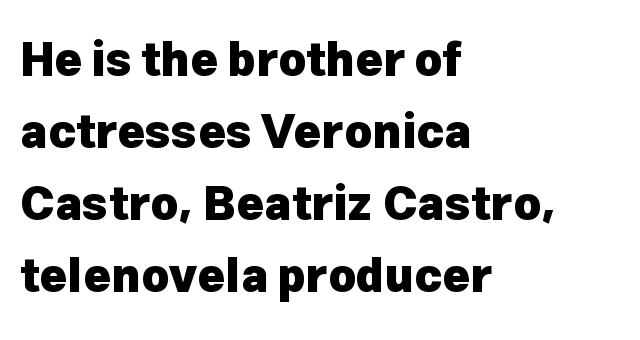
The vertical gap from one line to the next is medium. Check where the strokes stop: nothing finishes them off — pure sans. Is the block centered? No — it sits flush against the left margin. A bare baseline throughout the passage. Spacing verdict: proportional, widths tailored to each character. What weight is shown? A full bold with thick strokes.
